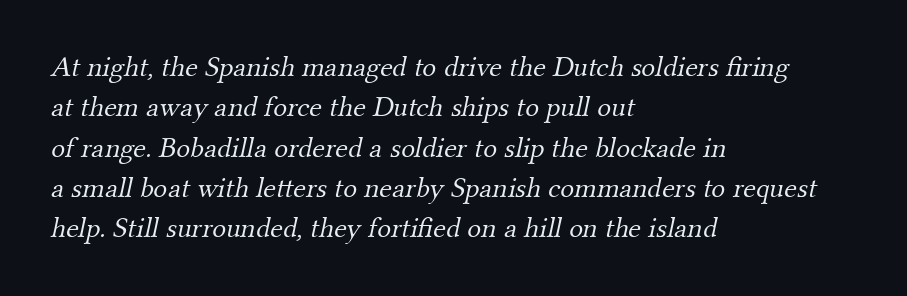
Q: Is the text bold? A: No.
Q: Is the typeface a serif or a sans-serif typeface? A: Serif.
Q: Is the text underlined? A: No.
Q: How is the paragraph aligned? A: Left-aligned.
Q: Is the spacing between letters normal or unusually wide? A: Normal.
Q: Is the spacing between lines tight, normal or loose? A: Normal.
Q: Width (condensed, normal, or wide)? A: Normal.
Q: Stroke contrast? A: Medium.
Q: x-height? A: Small.
Q: Monospaced? A: No.
